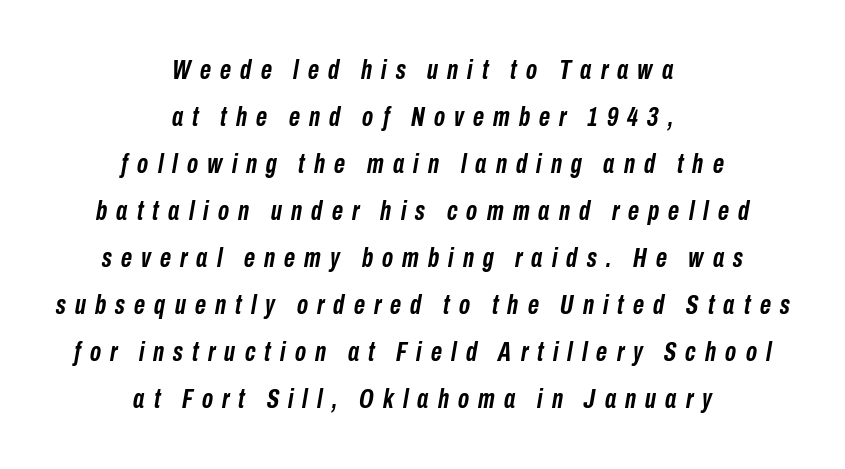
Inter-character spacing is expanded well beyond the font's built-in metrics. Slant detected: the letters are inclined. Each glyph is drawn with heavy, bold strokes. Beneath every word, the page is bare. Does the copy run flush right? No — it is centered line by line.
